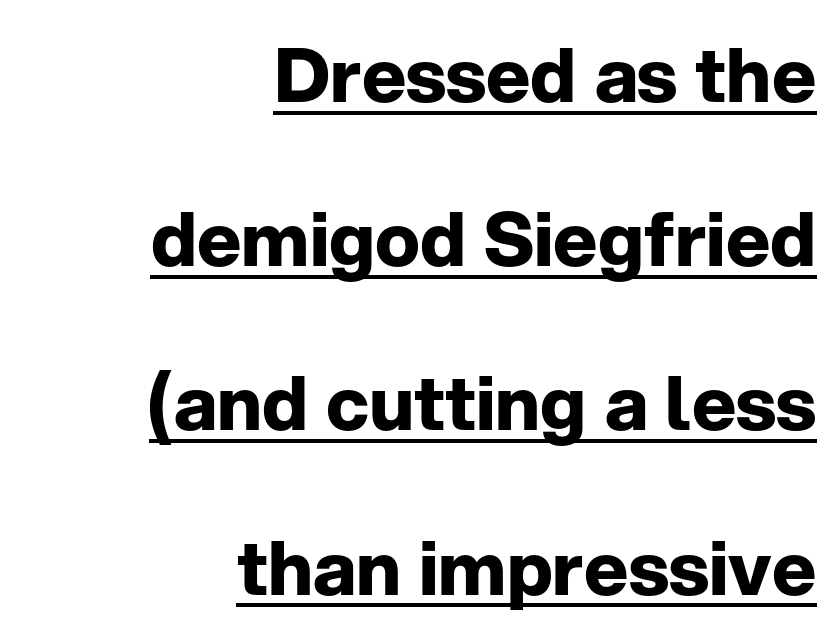
The image shows 75 px bold sans-serif type, upright; set right-aligned, loose line spacing (2.19x), normal letter spacing, underlined; low stroke contrast and a medium x-height.
